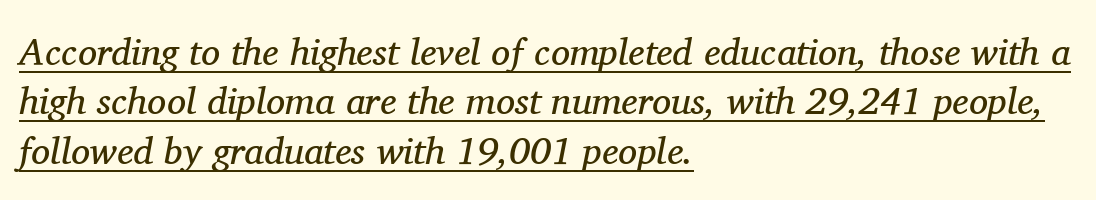
The image shows 38 px regular-weight serif type, italic (leaning right); set left-aligned, normal line spacing (1.3x), normal letter spacing, underlined; medium stroke contrast and a medium x-height.
